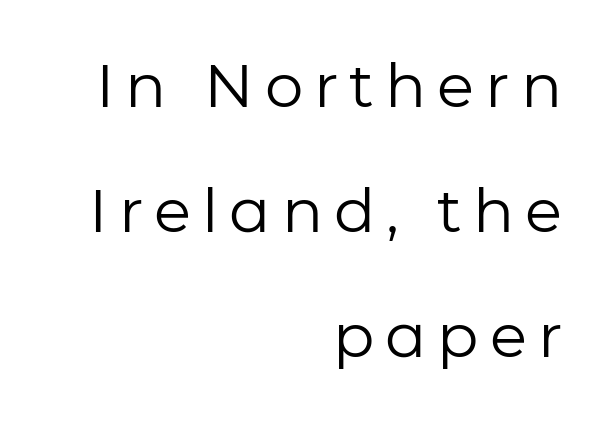
This sample has the flowing, uneven cadence of proportional lettering. Reading down the column, the eye jumps a long way to each next line. To sum up the face: it is a sans, with no serifs. Ordinary non-slanted type is in use. Has an underline been added? It has not.
